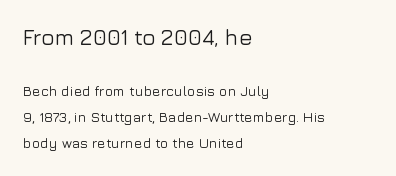
The image shows 22 px text type, upright; set left-aligned, line spacing 1.87x, normal letter spacing, not underlined; the first (top) block is 1.57x larger.
